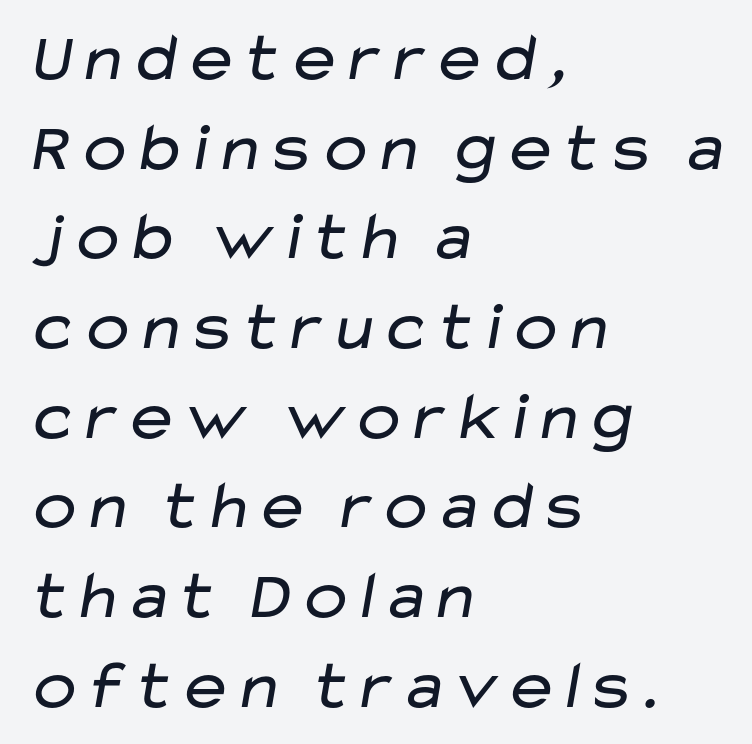
Q: Is the text bold? A: No.
Q: Is the typeface a serif or a sans-serif typeface? A: Sans-serif.
Q: Is the text underlined? A: No.
Q: How is the paragraph aligned? A: Left-aligned.
Q: Is the spacing between letters normal or unusually wide? A: Normal.
Q: Is the spacing between lines tight, normal or loose? A: Normal.
Q: Width (condensed, normal, or wide)? A: Wide.
Q: Stroke contrast? A: Low.
Q: x-height? A: Medium.
Q: Monospaced? A: No.
